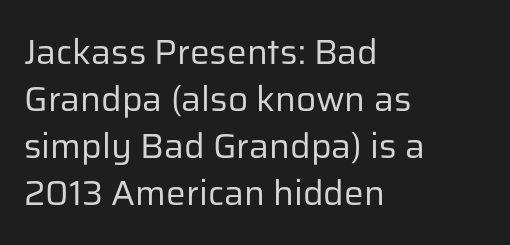
Q: Is the text bold? A: No.
Q: Is the text italic (slanted)? A: No, it is upright.
Q: Is the typeface a serif or a sans-serif typeface? A: Sans-serif.
Q: Is the text underlined? A: No.
Q: How is the paragraph aligned? A: Left-aligned.
Q: Is the spacing between letters normal or unusually wide? A: Normal.
Q: Is the spacing between lines tight, normal or loose? A: Normal.
Q: Width (condensed, normal, or wide)? A: Normal.
Q: Stroke contrast? A: Low.
Q: x-height? A: Medium.
Q: Monospaced? A: No.
